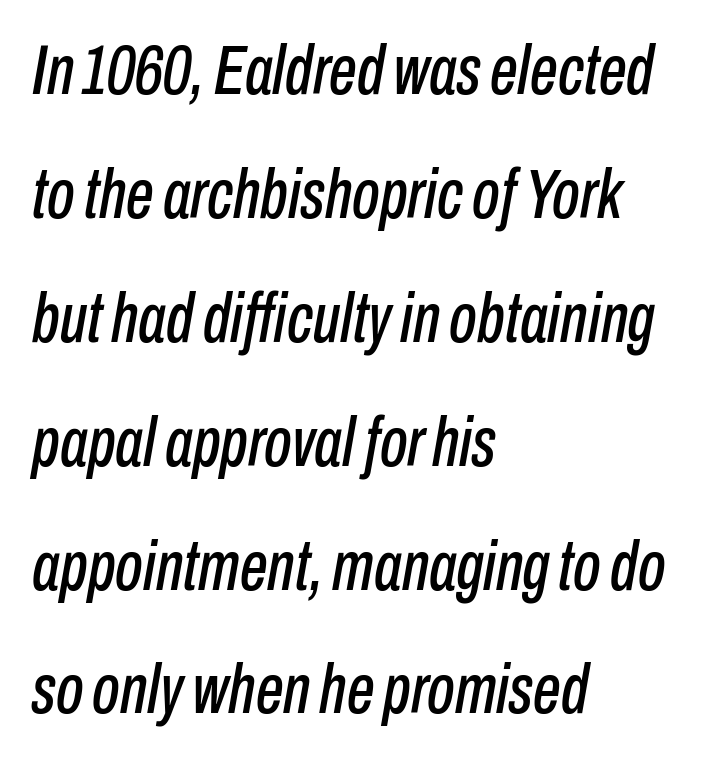
Q: Is the text italic (slanted)? A: Yes, it leans right by about 10 degrees.
Q: Is the text underlined? A: No.
Q: How is the paragraph aligned? A: Left-aligned.
Q: Is the spacing between letters normal or unusually wide? A: Normal.
Q: Width (condensed, normal, or wide)? A: Condensed.
Q: Stroke contrast? A: Low.
Q: x-height? A: Medium.
Q: Monospaced? A: No.
